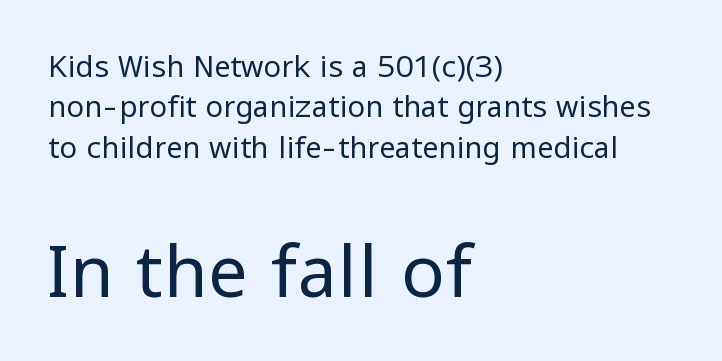
{"serif": "no", "italic": "no", "bold": "no", "weight": "regular", "width": "normal", "stroke_contrast": "low", "x_height": "medium", "monospaced": "no", "underline": "no", "align": "left", "line_spacing": "normal", "line_spacing_ratio": 1.39, "letter_spacing": "normal", "letter_spacing_em": 0.0, "larger_block": "second", "size_ratio": 2.48, "glyph_px": 72}
